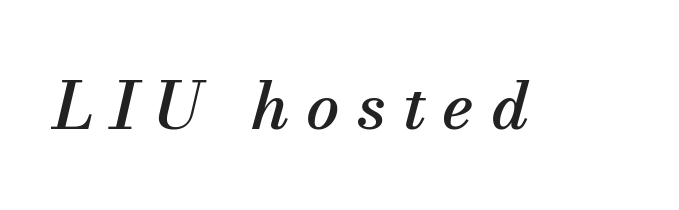
{"serif": "yes", "italic": "yes", "lean": "right", "slant_degrees": 13, "width": "normal", "stroke_contrast": "medium", "x_height": "small", "monospaced": "no", "underline": "no", "letter_spacing": "wide", "letter_spacing_em": 0.26, "glyph_px": 66}
